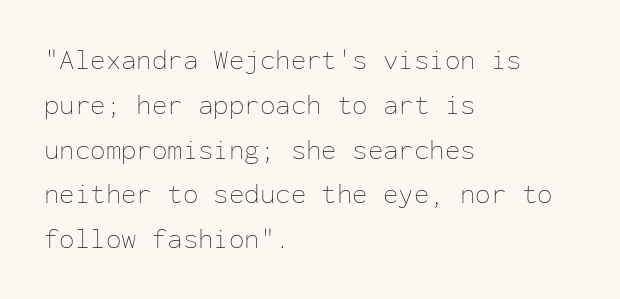
Q: Is the text bold? A: No.
Q: Is the text italic (slanted)? A: No, it is upright.
Q: Is the text underlined? A: No.
Q: How is the paragraph aligned? A: Left-aligned.
Q: Is the spacing between letters normal or unusually wide? A: Normal.
Q: Is the spacing between lines tight, normal or loose? A: Normal.
Q: Width (condensed, normal, or wide)? A: Normal.
Q: Stroke contrast? A: Low.
Q: x-height? A: Medium.
Q: Monospaced? A: Yes.
